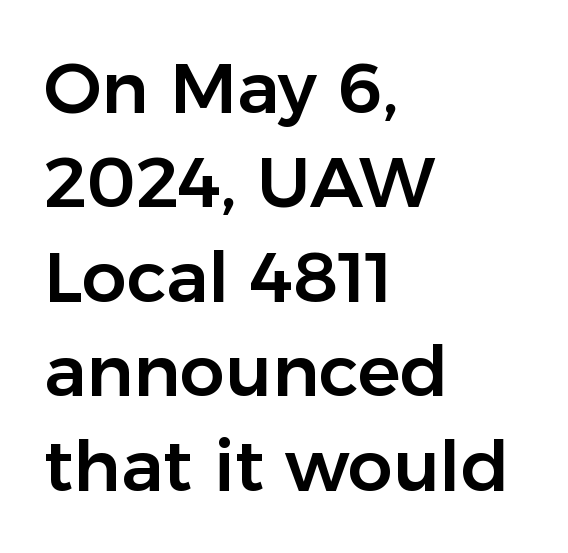
{"serif": "no", "italic": "no", "width": "normal", "stroke_contrast": "low", "x_height": "medium", "monospaced": "no", "underline": "no", "align": "left", "line_spacing": "normal", "line_spacing_ratio": 1.33, "letter_spacing": "normal", "letter_spacing_em": 0.0, "glyph_px": 71}
